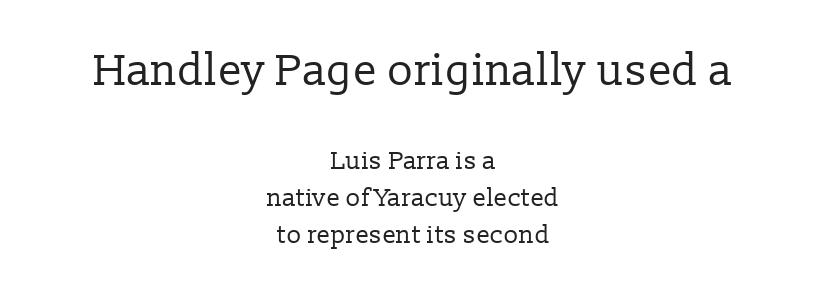
The font's upright variant was chosen for this text. Each stroke keeps to a modest, everyday thickness or less. Centered paragraph, ragged on both sides. Typesetter's note — upper block bumped up in size, lower block left smaller. Is this a fixed-width face? No — the glyphs have proportional, varying widths.
